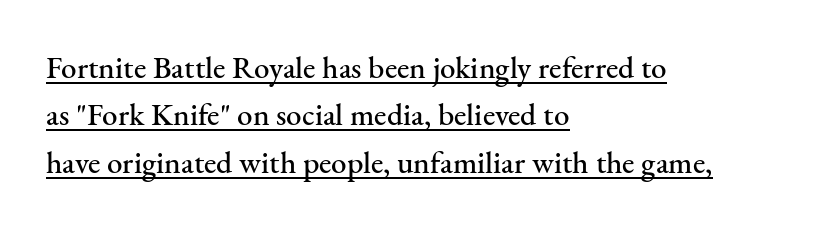
Inter-character spacing is left at the font's built-in metrics. Vertical spacing — default. Ascenders rise straight up at ninety degrees. A rule runs beneath these lines of type. These lines are rendered in a variable-pitch font. Every row of glyphs begins at an identical x-position on the left.
